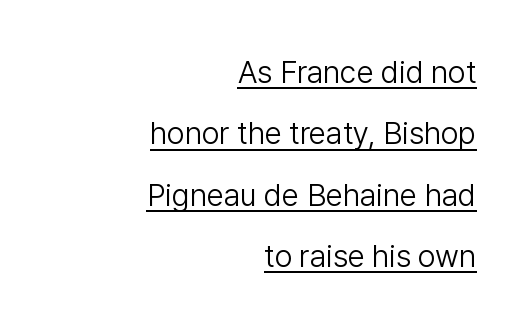
This sample carries an underscore along the baseline area. Varying glyph widths throughout — classic text-font behaviour. The line-height multiplier appears high, well above default. If you drew a line through each stem, it would be perfectly vertical. The letters look calm and open, with moderate or lighter stems.
